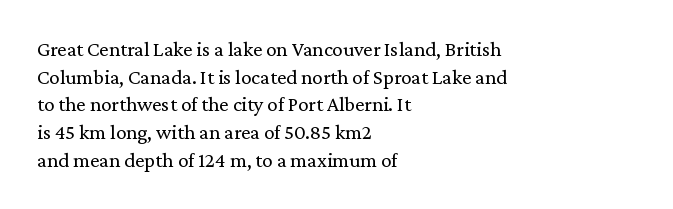
Q: Is the text bold? A: No.
Q: Is the text italic (slanted)? A: No, it is upright.
Q: Is the text underlined? A: No.
Q: How is the paragraph aligned? A: Left-aligned.
Q: Is the spacing between letters normal or unusually wide? A: Normal.
Q: Is the spacing between lines tight, normal or loose? A: Normal.
